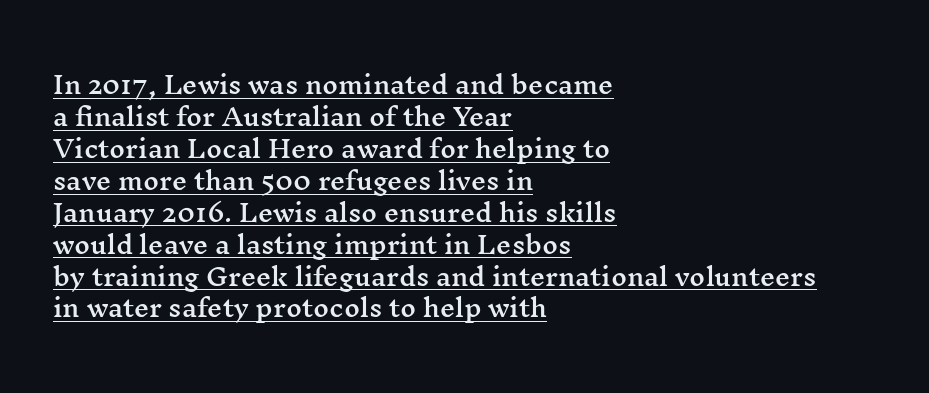
Q: Is the text italic (slanted)? A: No, it is upright.
Q: Is the text underlined? A: Yes.
Q: How is the paragraph aligned? A: Left-aligned.
Q: Is the spacing between letters normal or unusually wide? A: Normal.
Q: Is the spacing between lines tight, normal or loose? A: Normal.
